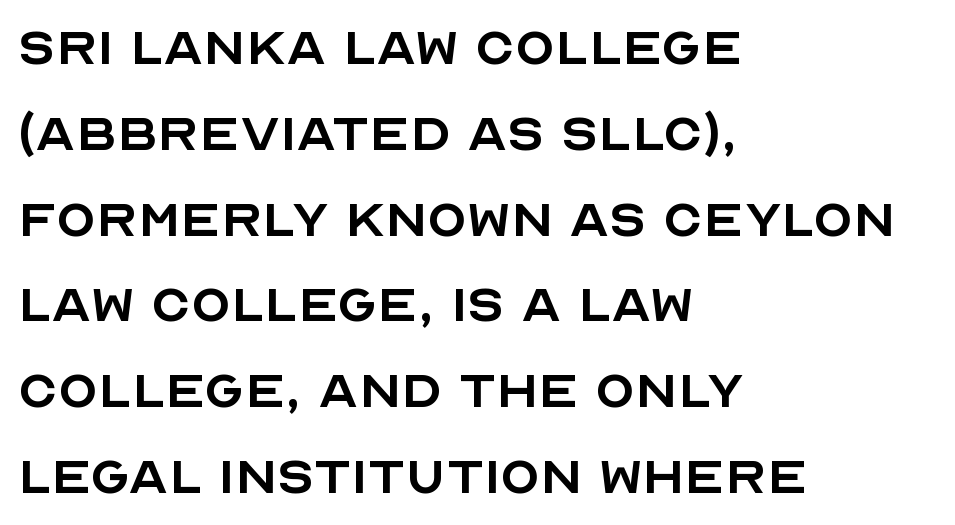
Q: Is the text bold? A: No.
Q: Is the text italic (slanted)? A: No, it is upright.
Q: Is the typeface a serif or a sans-serif typeface? A: Sans-serif.
Q: Is the text underlined? A: No.
Q: How is the paragraph aligned? A: Left-aligned.
Q: Is the spacing between letters normal or unusually wide? A: Normal.
Q: Is the spacing between lines tight, normal or loose? A: Normal.
Q: Width (condensed, normal, or wide)? A: Normal.
Q: x-height? A: Large.
Q: Monospaced? A: No.
